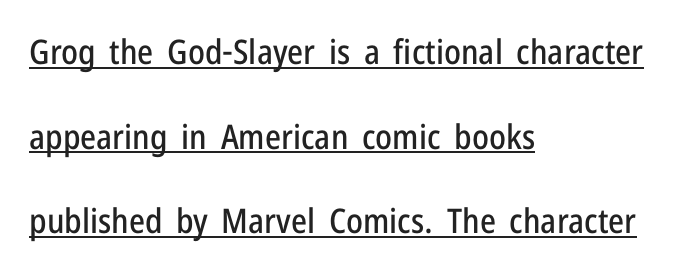
The image shows 34 px condensed sans-serif type, upright; set left-aligned, loose line spacing (2.49x), normal letter spacing, underlined; low stroke contrast and a medium x-height.
